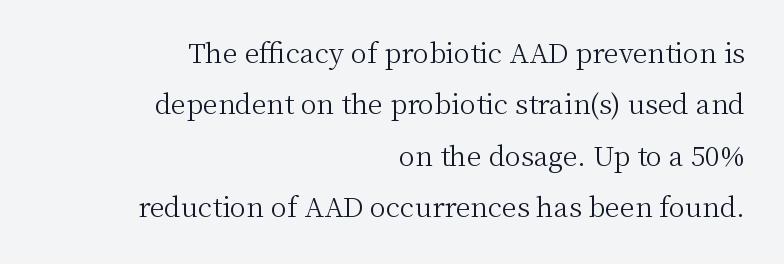
Q: Is the text bold? A: No.
Q: Is the text italic (slanted)? A: No, it is upright.
Q: Is the text underlined? A: No.
Q: How is the paragraph aligned? A: Right-aligned.
Q: Is the spacing between letters normal or unusually wide? A: Normal.
Q: Is the spacing between lines tight, normal or loose? A: Loose.
